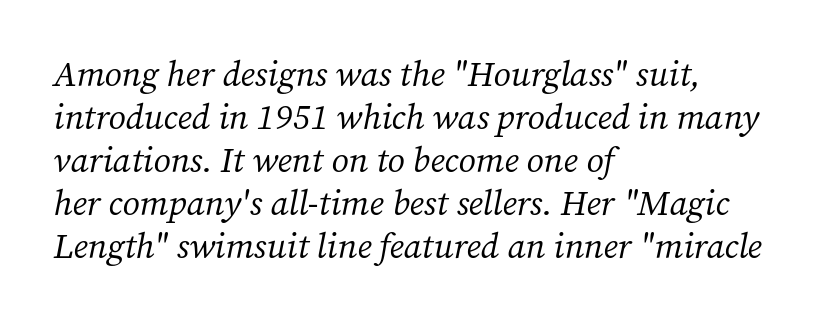
These lines stack with their left ends in a neat column. Glyph-to-glyph distance matches everyday printed text. The letterforms sit at book weight or below. Compared with ordinary roman type, these characters are visibly tilted.
